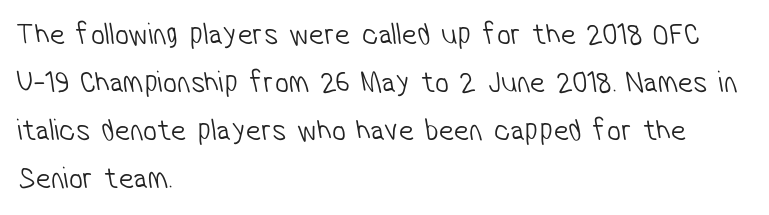
Q: Is the text bold? A: No.
Q: Is the typeface a serif or a sans-serif typeface? A: Sans-serif.
Q: Is the text underlined? A: No.
Q: How is the paragraph aligned? A: Left-aligned.
Q: Is the spacing between letters normal or unusually wide? A: Normal.
Q: Is the spacing between lines tight, normal or loose? A: Normal.
Q: Width (condensed, normal, or wide)? A: Condensed.
Q: Stroke contrast? A: Low.
Q: x-height? A: Medium.
Q: Monospaced? A: No.
